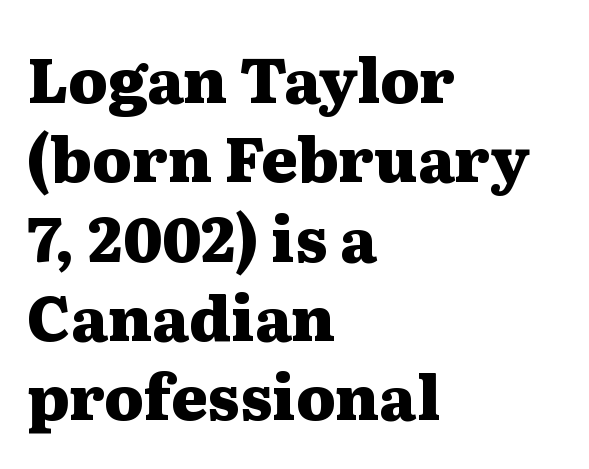
The image shows 62 px heavy, wide serif type, upright; set left-aligned, normal line spacing (1.28x), normal letter spacing, not underlined; medium stroke contrast and a medium x-height.
